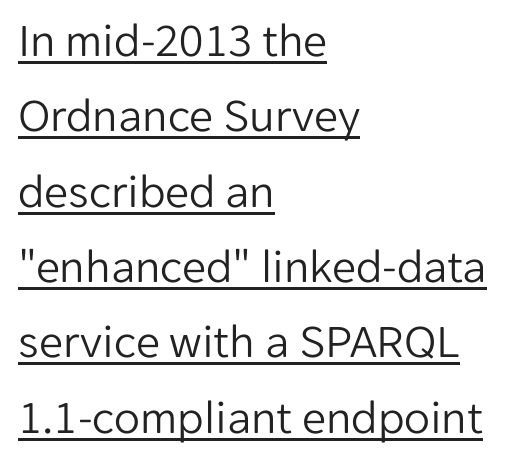
Q: Is the text bold? A: No.
Q: Is the text italic (slanted)? A: No, it is upright.
Q: Is the typeface a serif or a sans-serif typeface? A: Sans-serif.
Q: Is the text underlined? A: Yes.
Q: How is the paragraph aligned? A: Left-aligned.
Q: Is the spacing between letters normal or unusually wide? A: Normal.
Q: Is the spacing between lines tight, normal or loose? A: Normal.
Q: Width (condensed, normal, or wide)? A: Normal.
Q: Stroke contrast? A: Low.
Q: x-height? A: Medium.
Q: Monospaced? A: No.
